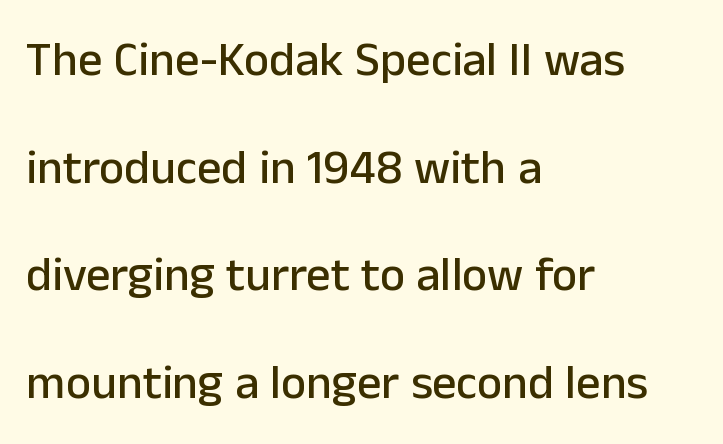
The type sits square on the baseline with zero lean. Letter spacing: default. If you drew a ruler down the left edge, every line would touch it. Rows of type keep a wide berth in the vertical direction.
